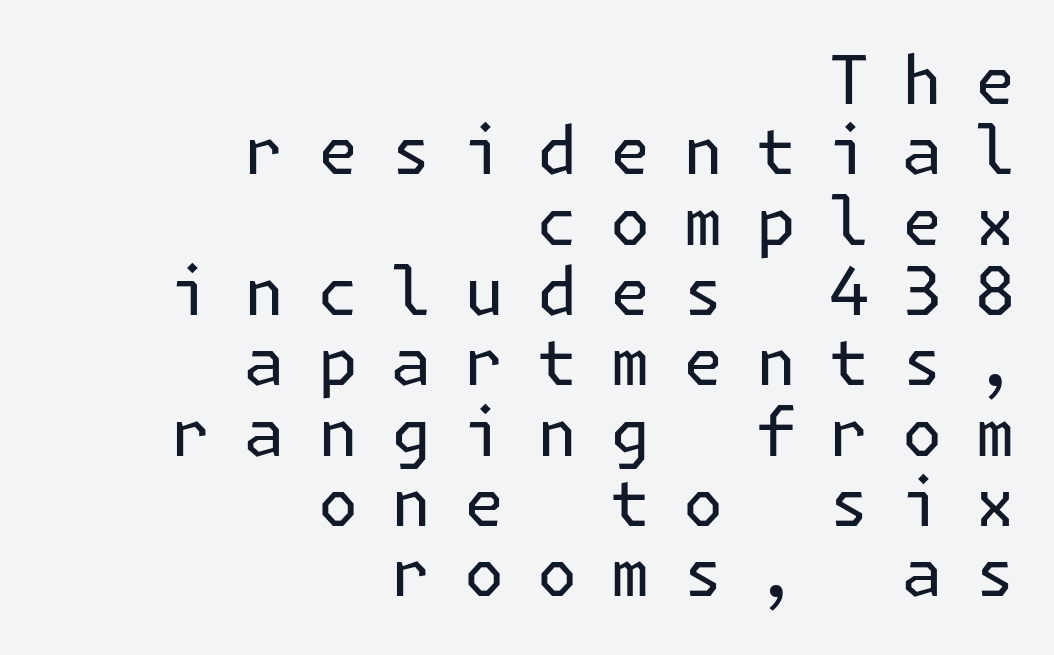
The image shows 67 px regular-weight sans-serif type, upright; set right-aligned, tight line spacing (1.05x), unusually wide letter spacing (+0.49 em), not underlined; low stroke contrast and a medium x-height.
